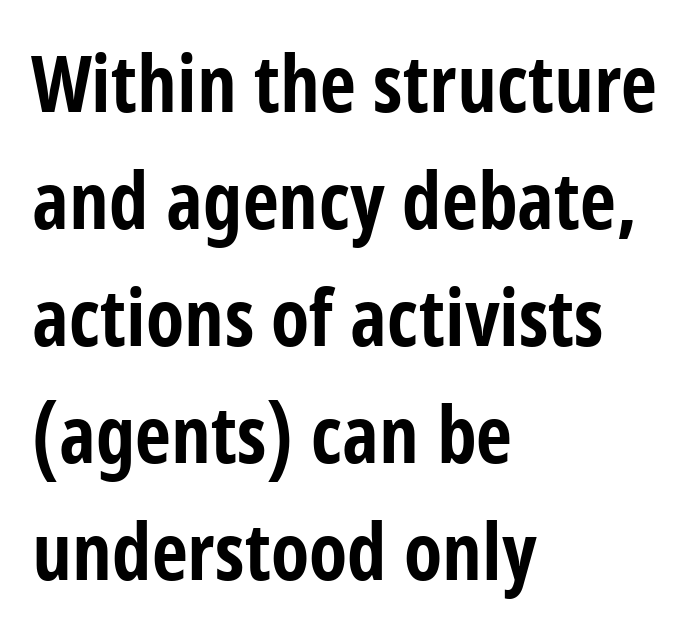
{"serif": "no", "italic": "no", "bold": "yes", "weight": "bold", "width": "condensed", "stroke_contrast": "low", "x_height": "large", "monospaced": "no", "underline": "no", "align": "left", "line_spacing": "normal", "line_spacing_ratio": 1.48, "letter_spacing": "normal", "letter_spacing_em": 0.0, "glyph_px": 79}
